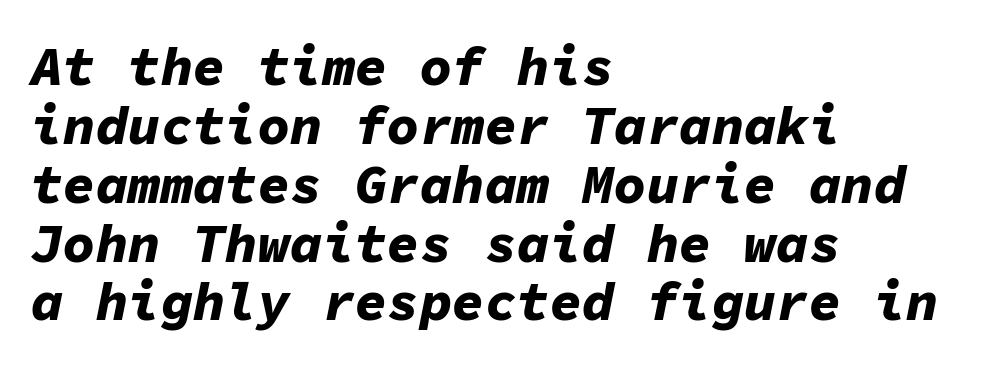
Observe the ordinary spacing: letters are neighbours, not strangers. The typography opts for an oblique posture over an upright one. The letters march in equal steps, a hallmark of fixed-pitch type. Horizontal bands of white between lines are thin slivers.
